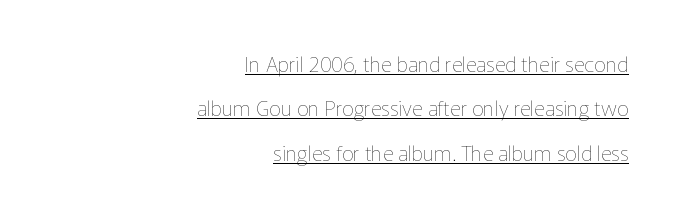
Like a heading marked for emphasis, these lines bear an underscore. There is no visible air inserted between adjacent glyphs. All the whitespace from short lines collects on the left. Weight class: somewhere from thin through regular. Successive baselines arrive slowly, with a big drop between each.
